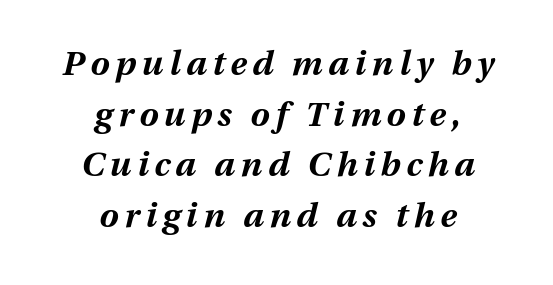
{"italic": "yes", "lean": "right", "slant_degrees": 13, "bold": "yes", "weight": "bold", "width": "normal", "stroke_contrast": "medium", "x_height": "medium", "monospaced": "no", "underline": "no", "align": "center", "line_spacing": "normal", "line_spacing_ratio": 1.49, "glyph_px": 34}
